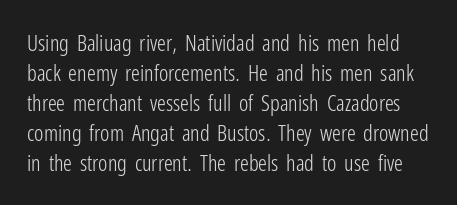
{"italic": "no", "bold": "no", "underline": "no", "line_spacing": "normal", "line_spacing_ratio": 1.36, "letter_spacing": "normal", "letter_spacing_em": 0.0, "glyph_px": 22}
